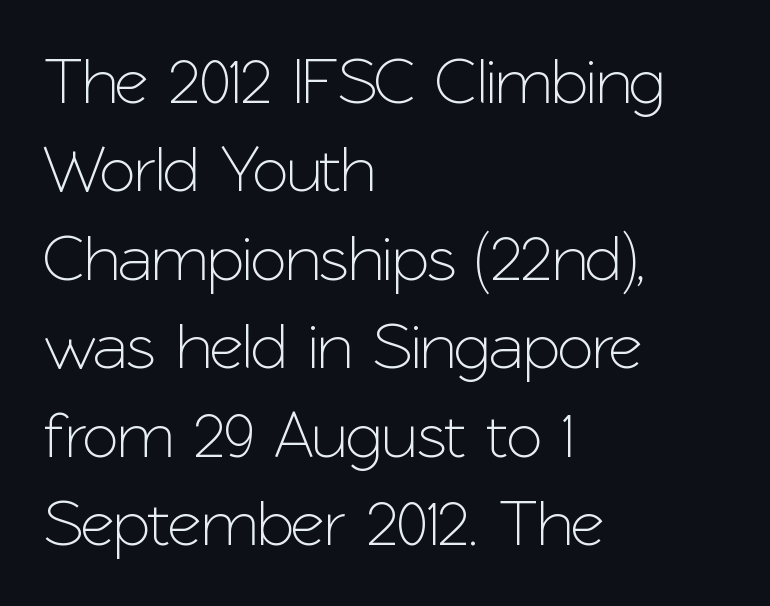
Is the letter spacing exaggerated? No — it looks like the ordinary default. The baseline area is clear. The text was rendered using a sans face with plain stroke endings. Notice how the passage keeps a crisp vertical edge on the left only.
